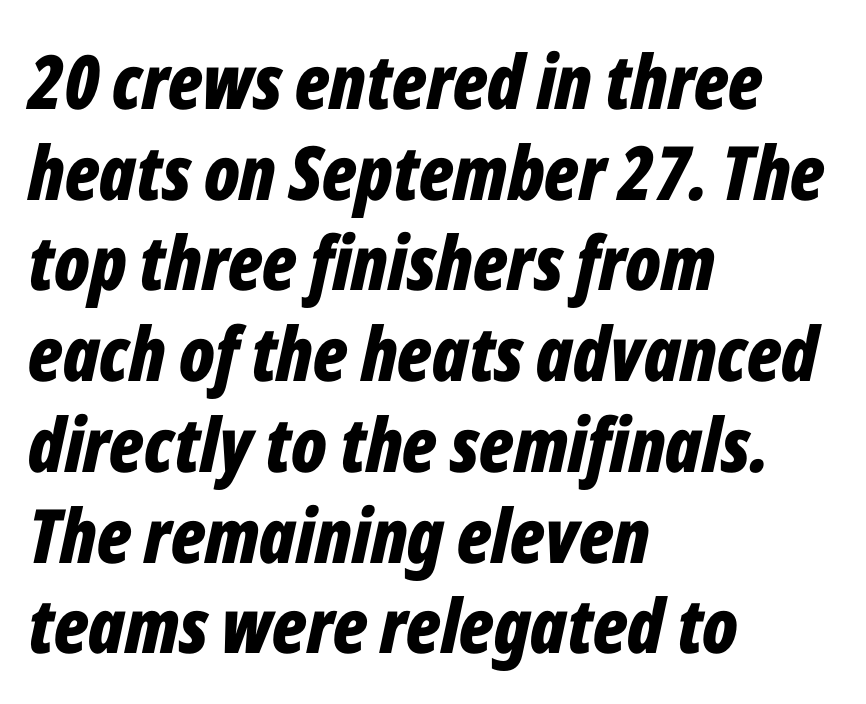
Characters follow at the spacing the type designer built in. Short and long lines alike share a common starting point at left. Unmarked baselines from the first word to the last. This is heavy type, rendered in bold.
